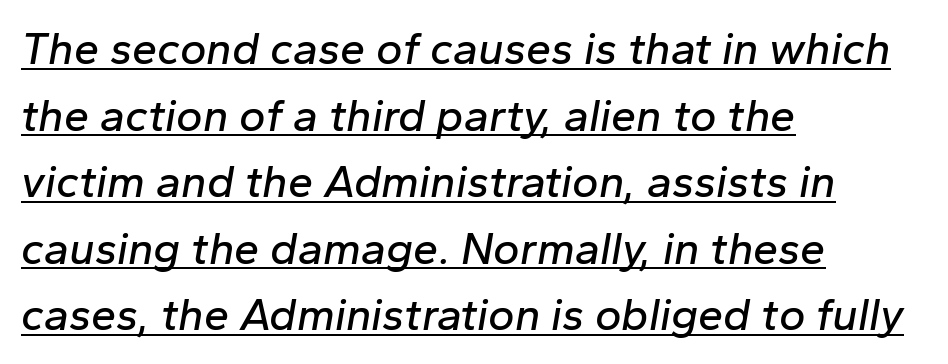
{"italic": "yes", "lean": "right", "slant_degrees": 10, "width": "normal", "stroke_contrast": "low", "x_height": "medium", "monospaced": "no", "underline": "yes", "align": "left", "line_spacing": "normal", "line_spacing_ratio": 1.48, "letter_spacing": "normal", "letter_spacing_em": 0.0, "glyph_px": 45}
